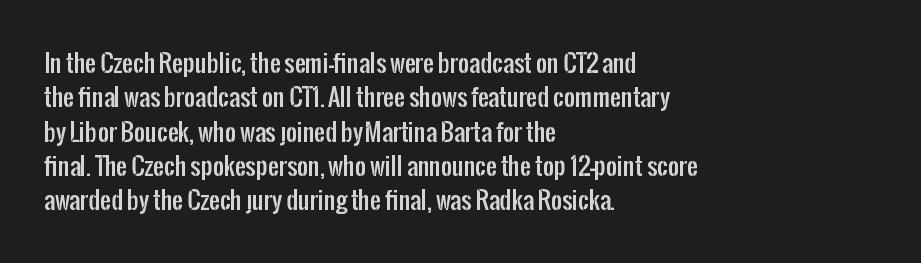
The rows are spaced the way most documents space them. Italic: no, the glyphs are upright roman. Reading down the block, your eye returns to a fixed left position each line. The words here are not underlined. Nothing unusual about the tracking: characters are spaced as the font intends.
